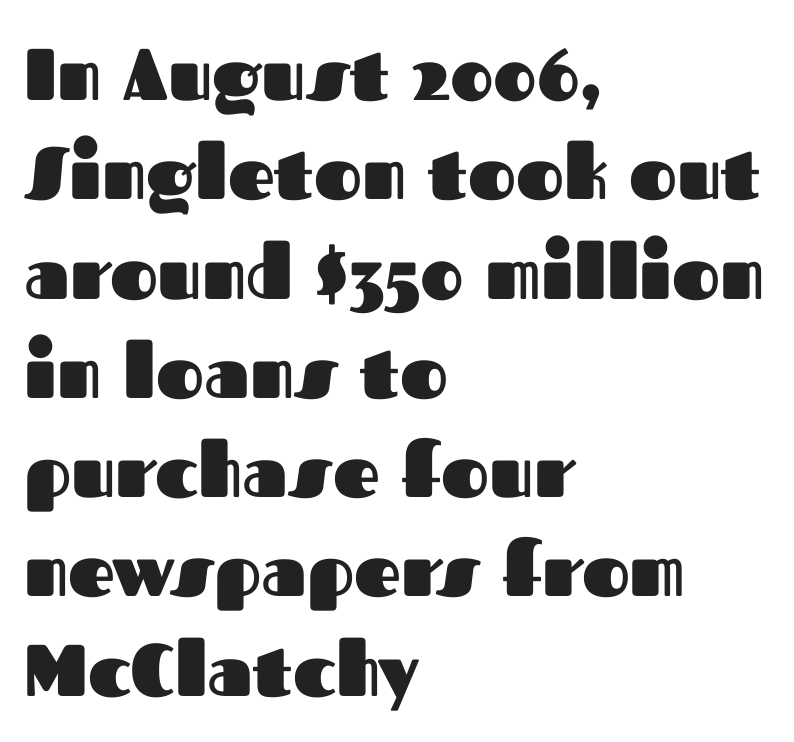
Honestly, there is no underline to notice here at all. The compositor pushed each line to the left boundary. Character widths vary here, with narrow letters taking less room than wide ones. The strokes are fattened all the way to bold. Compared with typical paragraphs, the rows here are spaced about the same. You can tell it's not italic because the verticals are truly vertical.
